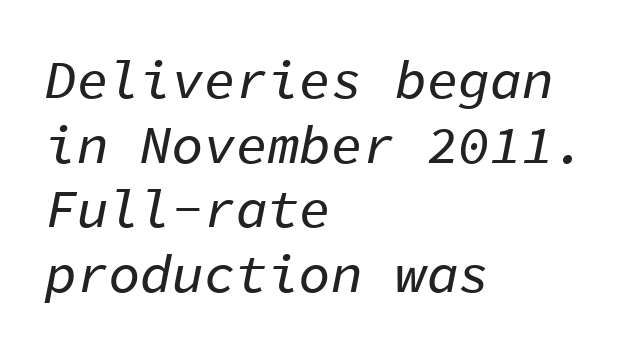
{"italic": "yes", "lean": "right", "slant_degrees": 11, "width": "normal", "stroke_contrast": "low", "x_height": "medium", "monospaced": "yes", "underline": "no", "align": "left", "line_spacing_ratio": 1.22, "letter_spacing": "normal", "letter_spacing_em": 0.0, "glyph_px": 53}
